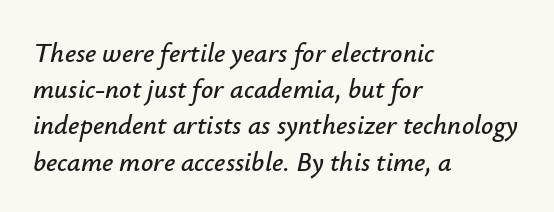
Baseline-to-baseline distance is the conventional proportion of letter height. The text carries the slant typical of an italic or oblique font. Lines of text with bare space underneath. Is the block centered? No — it sits flush against the left margin. Is the letter spacing exaggerated? No — it looks like the ordinary default.
